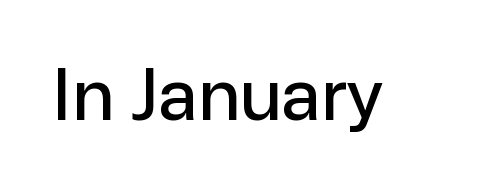
{"serif": "no", "italic": "no", "width": "normal", "stroke_contrast": "low", "x_height": "medium", "monospaced": "no", "underline": "no", "letter_spacing": "normal", "letter_spacing_em": 0.0, "glyph_px": 70}
